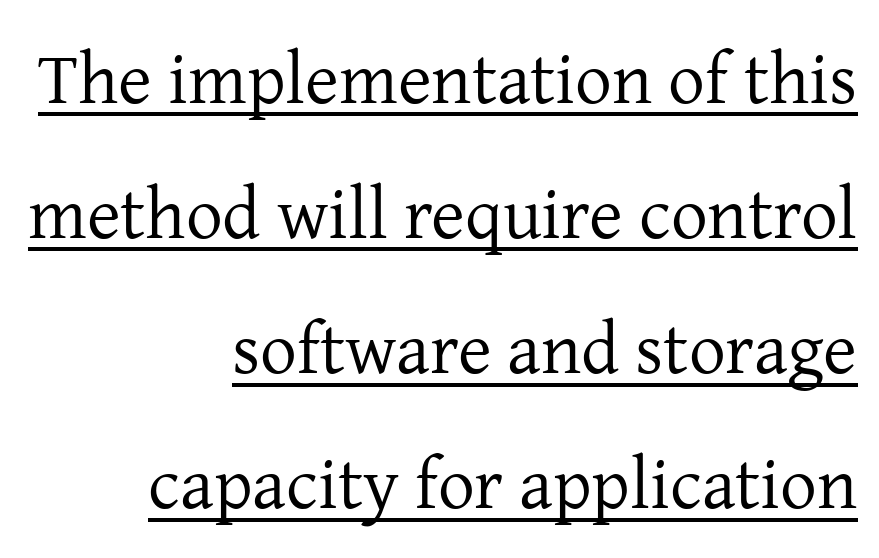
{"serif": "yes", "italic": "no", "bold": "no", "weight": "regular", "width": "normal", "stroke_contrast": "low", "x_height": "medium", "monospaced": "no", "underline": "yes", "align": "right", "line_spacing_ratio": 1.85, "letter_spacing": "normal", "letter_spacing_em": 0.0, "glyph_px": 73}
